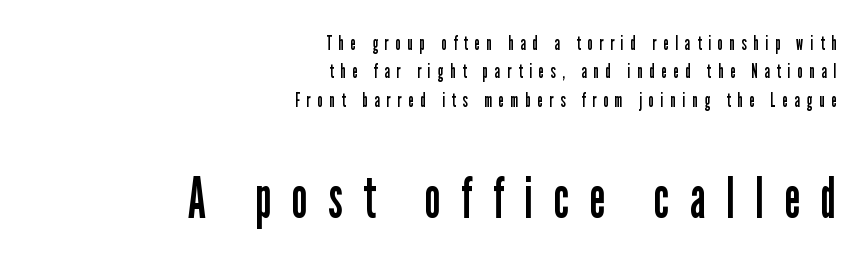
{"serif": "no", "italic": "no", "bold": "no", "weight": "regular", "width": "condensed", "stroke_contrast": "low", "x_height": "medium", "monospaced": "no", "underline": "no", "align": "right", "line_spacing": "normal", "line_spacing_ratio": 1.5, "letter_spacing": "wide", "letter_spacing_em": 0.37, "larger_block": "second", "size_ratio": 3.0, "glyph_px": 57}
